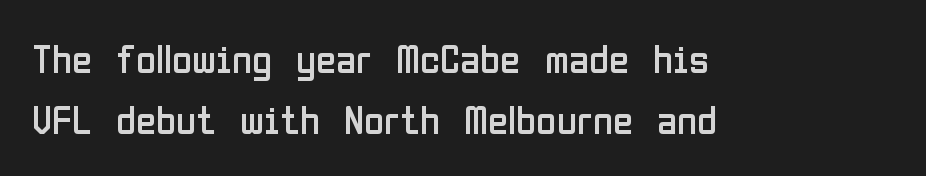
The image shows 41 px regular-weight, condensed sans-serif type, upright; set left-aligned, normal line spacing (1.5x), normal letter spacing, not underlined; low stroke contrast and a medium x-height.
